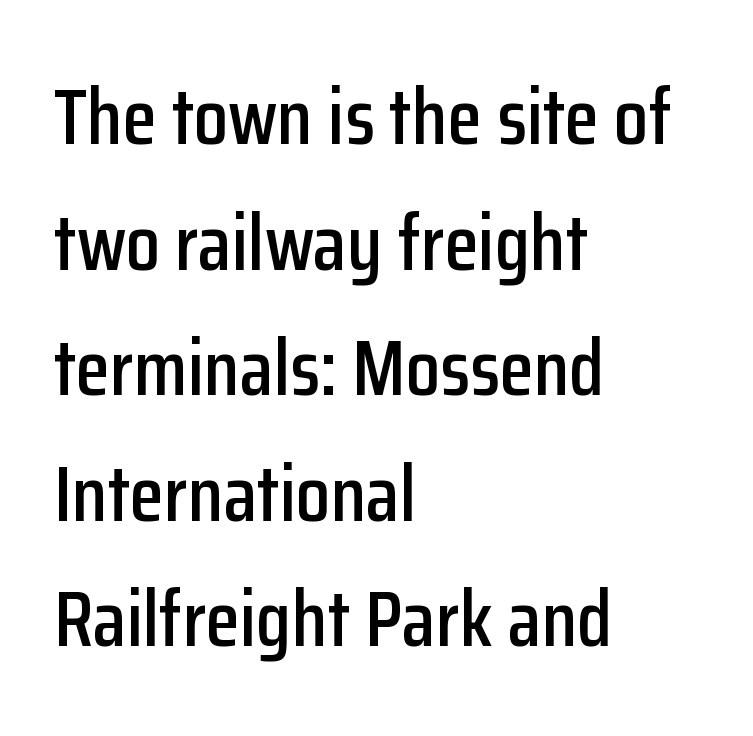
{"serif": "no", "italic": "no", "width": "condensed", "stroke_contrast": "low", "x_height": "medium", "monospaced": "no", "underline": "no", "align": "left", "line_spacing": "normal", "line_spacing_ratio": 1.59, "letter_spacing": "normal", "letter_spacing_em": 0.0, "glyph_px": 79}
